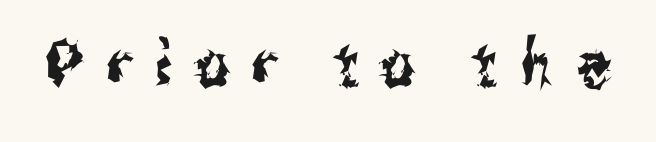
{"serif": "no", "italic": "no", "width": "condensed", "stroke_contrast": "medium", "x_height": "medium", "monospaced": "no", "underline": "no", "letter_spacing": "wide", "letter_spacing_em": 0.36, "glyph_px": 65}
